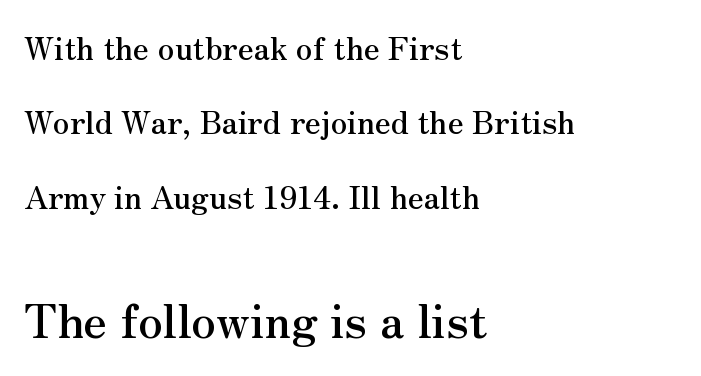
You can tell from the footed stems that serif type was used. Spacing verdict: proportional, widths tailored to each character. The face used here is rendered with its standard letterfit. Leading is clearly above the norm, producing a sparse column.
